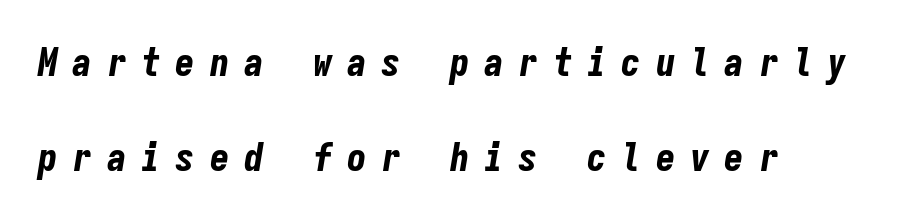
The passage shown is not underscored anywhere. Summary of weight: heavy, a full bold. Short note: letters widely spaced. When letters slant like this, we call the style italic.
